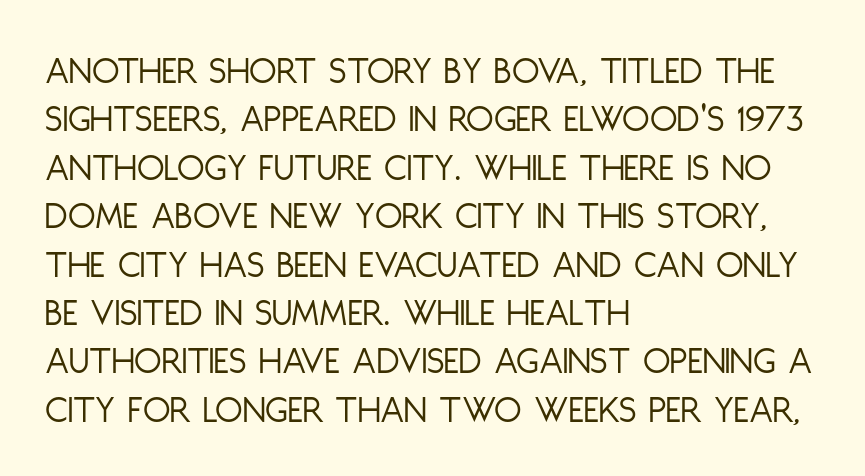
The image shows 40 px light, condensed sans-serif type, upright; set left-aligned, line spacing 1.21x, normal letter spacing, not underlined; low stroke contrast and a large x-height.
